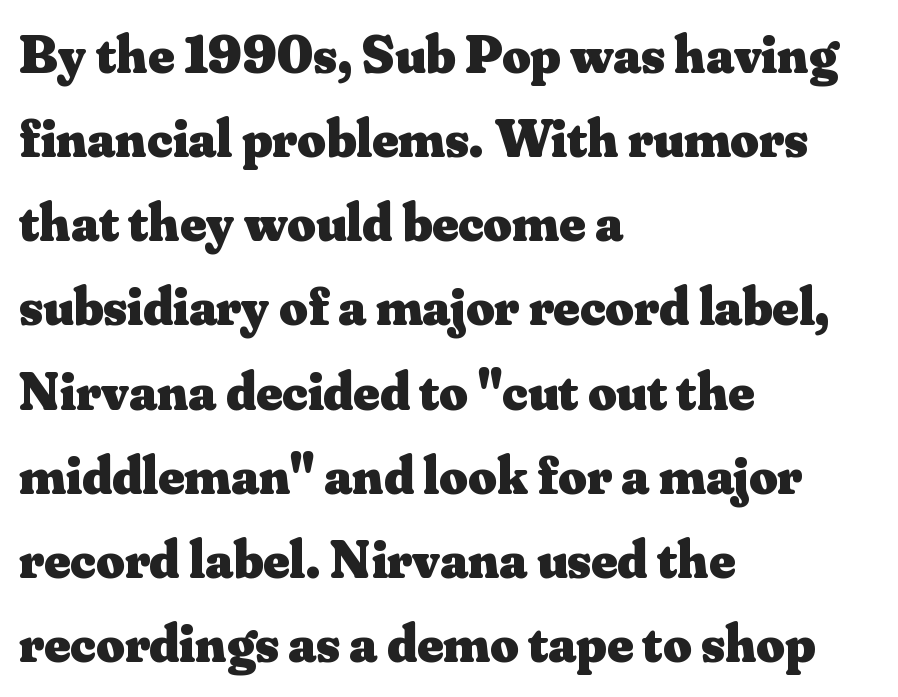
Little horizontal feet cap the strokes, marking this as serif type. Is the type bold? Yes — the strokes are clearly thick and heavy. Is the letter spacing exaggerated? No — it looks like the ordinary default. The space beneath each line is pristine and unruled. Line beginnings align vertically; line endings do not. Notice how descenders clear the ascenders below comfortably — that's standard leading.
